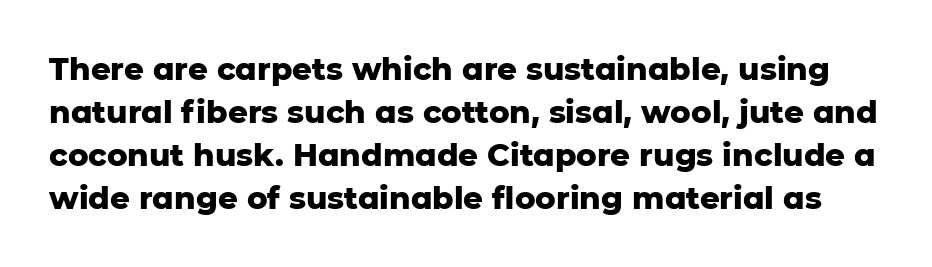
Emphasis by weight is at full strength: bold. The type sits square on the baseline with zero lean. Short note: letters normally spaced. The rendering uses natural spacing where letterforms have individual widths.
